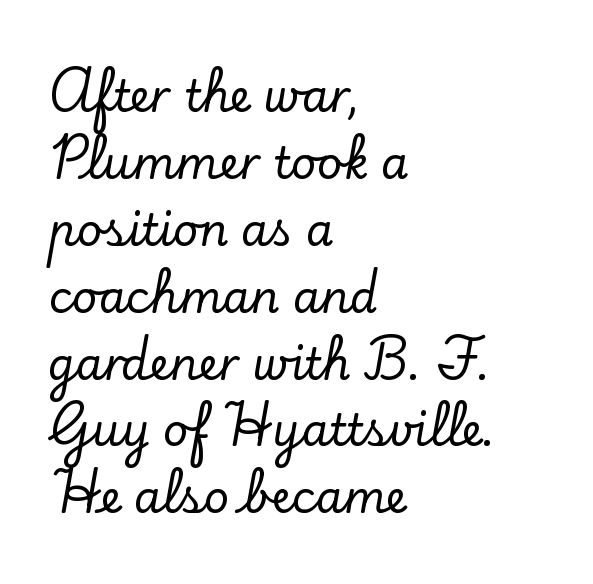
The image shows 44 px serif type; set left-aligned, normal line spacing (1.52x), normal letter spacing, not underlined; low stroke contrast and a small x-height.
